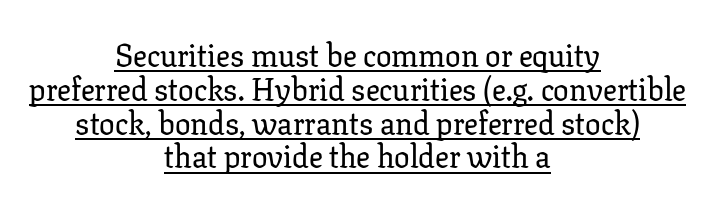
Q: Is the text italic (slanted)? A: No, it is upright.
Q: Is the typeface a serif or a sans-serif typeface? A: Serif.
Q: Is the text underlined? A: Yes.
Q: How is the paragraph aligned? A: Centered.
Q: Is the spacing between letters normal or unusually wide? A: Normal.
Q: Is the spacing between lines tight, normal or loose? A: Tight.
Q: Width (condensed, normal, or wide)? A: Normal.
Q: Stroke contrast? A: Low.
Q: x-height? A: Medium.
Q: Monospaced? A: No.
